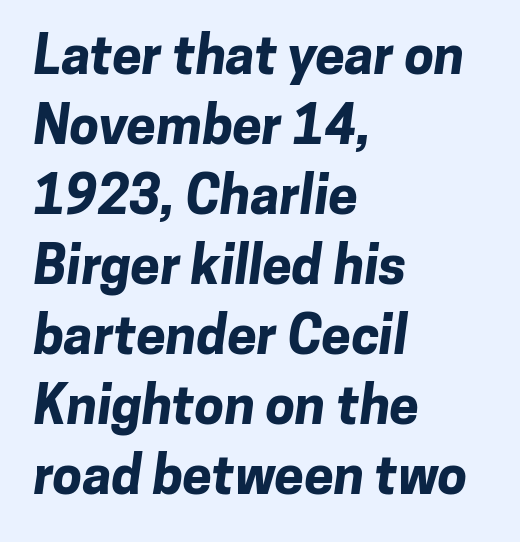
{"serif": "no", "bold": "yes", "weight": "bold", "width": "normal", "stroke_contrast": "low", "x_height": "medium", "monospaced": "no", "underline": "no", "align": "left", "line_spacing": "normal", "line_spacing_ratio": 1.32, "letter_spacing": "normal", "letter_spacing_em": 0.0, "glyph_px": 53}
